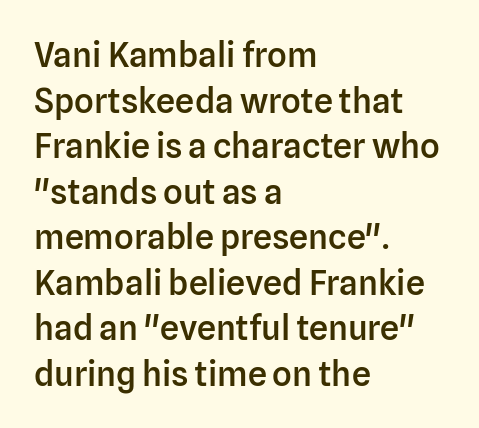
Posture: upright roman. Heft: intermediate — a semibold. Quick note: interline space is typical. This sample uses a sans-serif face. Do the characters align in a grid? No, the font is proportional. Which margin do the lines hug? The left one — the right edge is uneven.
